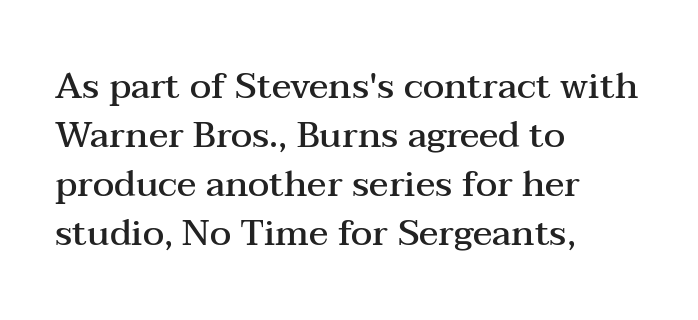
The image shows 36 px semibold, wide serif type, upright; set left-aligned, normal line spacing (1.36x), normal letter spacing, not underlined; medium stroke contrast and a medium x-height.
